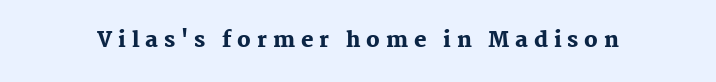
Q: Is the text bold? A: Yes.
Q: Is the text italic (slanted)? A: No, it is upright.
Q: Is the text underlined? A: No.
Q: Is the spacing between letters normal or unusually wide? A: Unusually wide.
